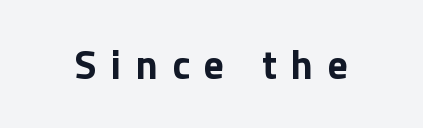
The glyphs have the mass of a bold cut. Each word looks stretched out because of the extra space between its letters. Plain, unruled lines of type. Each letter keeps its own natural width here, so spacing adapts to shape.
